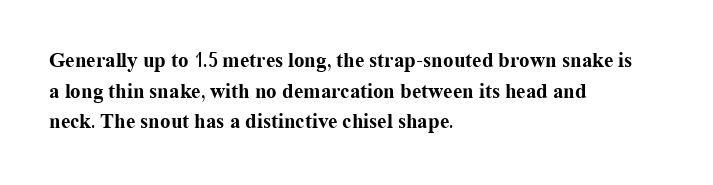
Glyph-to-glyph distance matches everyday printed text. If you drew a line through each stem, it would be perfectly vertical. Horizontal bands of white between lines are of average thickness. Type without underlining. The glyphs have the mass of a bold cut.
